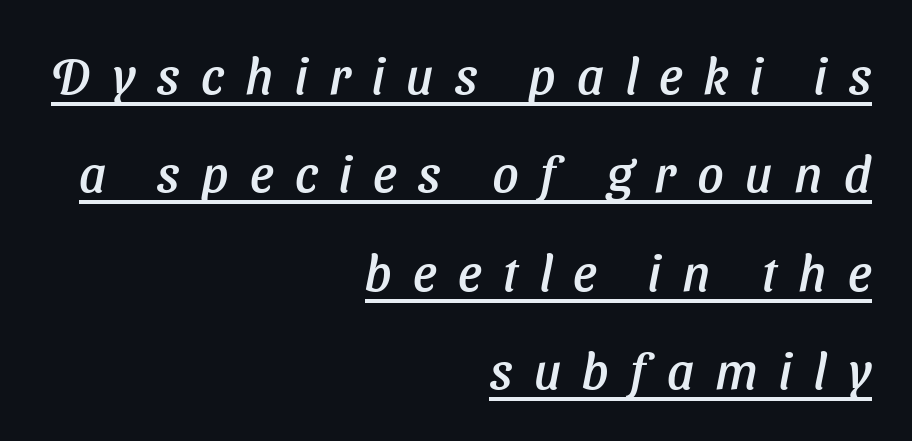
Q: Is the text italic (slanted)? A: Yes, it leans right by about 11 degrees.
Q: Is the text underlined? A: Yes.
Q: How is the paragraph aligned? A: Right-aligned.
Q: Is the spacing between letters normal or unusually wide? A: Unusually wide.
Q: Is the spacing between lines tight, normal or loose? A: Loose.
Q: Width (condensed, normal, or wide)? A: Normal.
Q: Stroke contrast? A: Low.
Q: x-height? A: Medium.
Q: Monospaced? A: No.
